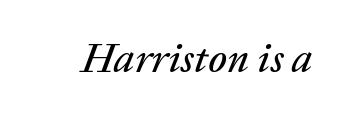
{"italic": "yes", "lean": "right", "slant_degrees": 20, "width": "normal", "stroke_contrast": "low", "x_height": "medium", "monospaced": "no", "underline": "no", "letter_spacing": "normal", "letter_spacing_em": 0.0, "glyph_px": 42}
